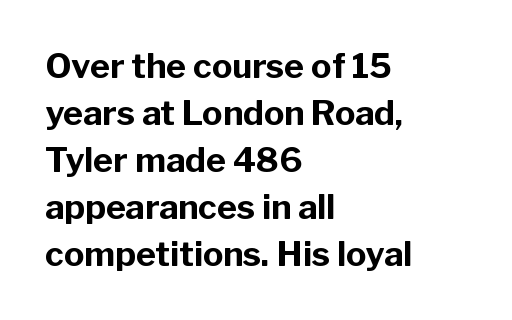
The image shows 34 px bold sans-serif type, upright; set left-aligned, normal line spacing (1.38x), normal letter spacing, not underlined; low stroke contrast and a medium x-height.
